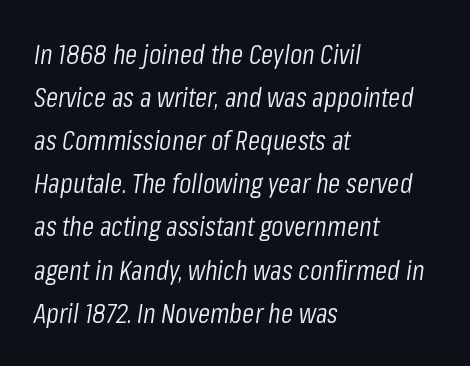
Q: Is the text bold? A: No.
Q: Is the text italic (slanted)? A: Yes, it leans right by about 8 degrees.
Q: Is the text underlined? A: No.
Q: How is the paragraph aligned? A: Left-aligned.
Q: Is the spacing between letters normal or unusually wide? A: Normal.
Q: Is the spacing between lines tight, normal or loose? A: Normal.
Q: Width (condensed, normal, or wide)? A: Condensed.
Q: Stroke contrast? A: Low.
Q: x-height? A: Medium.
Q: Monospaced? A: No.
